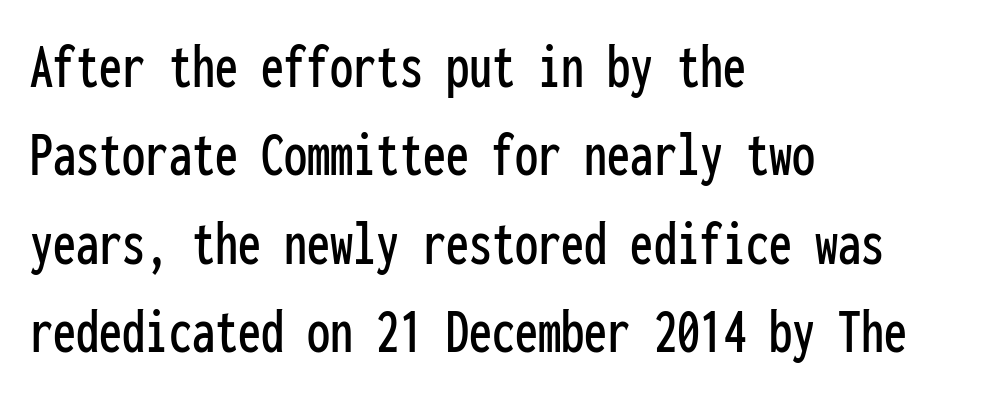
Q: Is the text italic (slanted)? A: No, it is upright.
Q: Is the typeface a serif or a sans-serif typeface? A: Sans-serif.
Q: Is the text underlined? A: No.
Q: How is the paragraph aligned? A: Left-aligned.
Q: Is the spacing between letters normal or unusually wide? A: Normal.
Q: Is the spacing between lines tight, normal or loose? A: Normal.
Q: Width (condensed, normal, or wide)? A: Condensed.
Q: Stroke contrast? A: Low.
Q: x-height? A: Medium.
Q: Monospaced? A: Yes.
